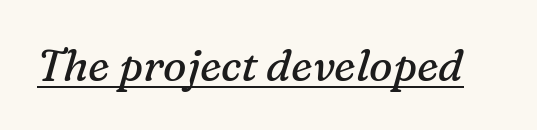
Q: Is the text bold? A: No.
Q: Is the text italic (slanted)? A: Yes, it leans right by about 16 degrees.
Q: Is the typeface a serif or a sans-serif typeface? A: Serif.
Q: Is the text underlined? A: Yes.
Q: Is the spacing between letters normal or unusually wide? A: Normal.
Q: Width (condensed, normal, or wide)? A: Normal.
Q: Stroke contrast? A: Medium.
Q: x-height? A: Medium.
Q: Monospaced? A: No.
